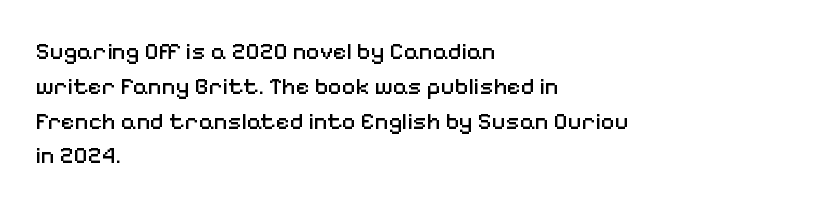
{"italic": "no", "bold": "no", "underline": "no", "align": "left", "line_spacing": "normal", "line_spacing_ratio": 1.45, "letter_spacing": "normal", "letter_spacing_em": 0.0, "glyph_px": 24}
